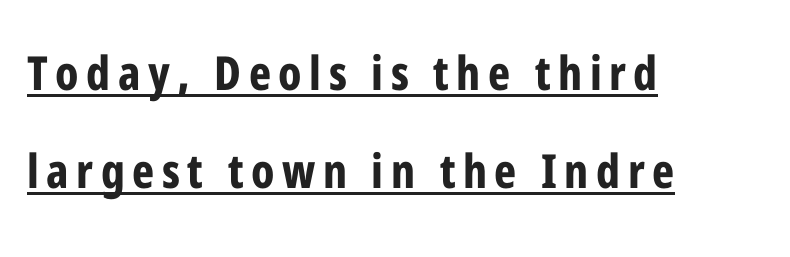
{"serif": "no", "italic": "no", "bold": "yes", "weight": "bold", "width": "condensed", "stroke_contrast": "low", "x_height": "medium", "monospaced": "no", "underline": "yes", "align": "left", "line_spacing": "loose", "line_spacing_ratio": 2.09, "glyph_px": 47}
